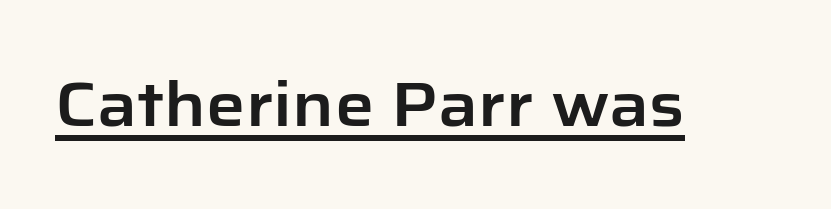
{"serif": "no", "italic": "no", "width": "normal", "stroke_contrast": "low", "x_height": "medium", "monospaced": "no", "underline": "yes", "letter_spacing": "normal", "letter_spacing_em": 0.0, "glyph_px": 62}
